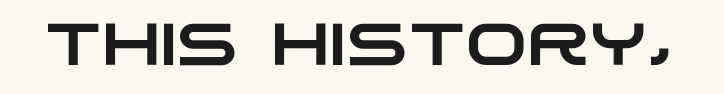
Proportional: the letters do not fall into vertical columns. Honestly, there is no underline to notice here at all. The face used here is rendered with its standard letterfit. Type style note: lacks serifs.
